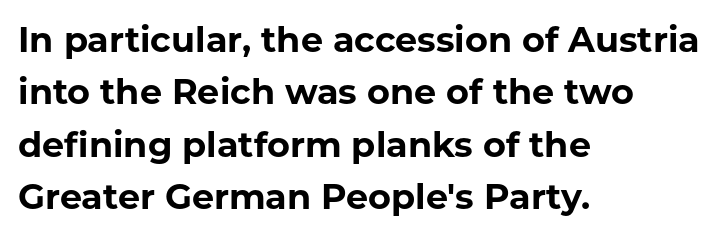
{"serif": "no", "italic": "no", "bold": "yes", "weight": "bold", "width": "normal", "stroke_contrast": "low", "x_height": "medium", "monospaced": "no", "underline": "no", "align": "left", "line_spacing": "normal", "line_spacing_ratio": 1.5, "letter_spacing": "normal", "letter_spacing_em": 0.0, "glyph_px": 35}
